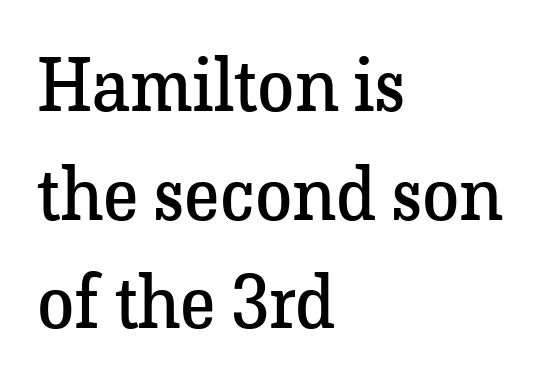
Notice how descenders clear the ascenders below comfortably — that's standard leading. Check the space under the baseline: it is left empty. You could call the tracking neutral — neither tight nor loose. This reads as an unemphasized weight, regular at the heaviest. The specimen reads as upright at a glance.
